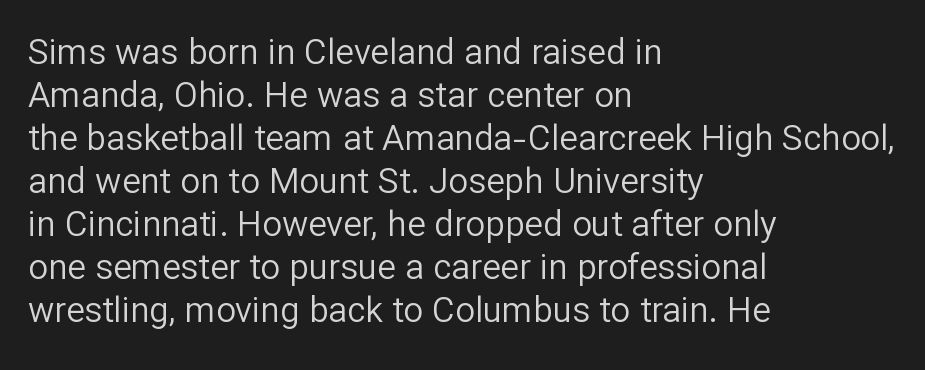
{"serif": "no", "italic": "no", "bold": "no", "weight": "regular", "width": "normal", "stroke_contrast": "low", "x_height": "medium", "monospaced": "no", "underline": "no", "align": "left", "line_spacing_ratio": 1.23, "letter_spacing": "normal", "letter_spacing_em": 0.0, "glyph_px": 35}
